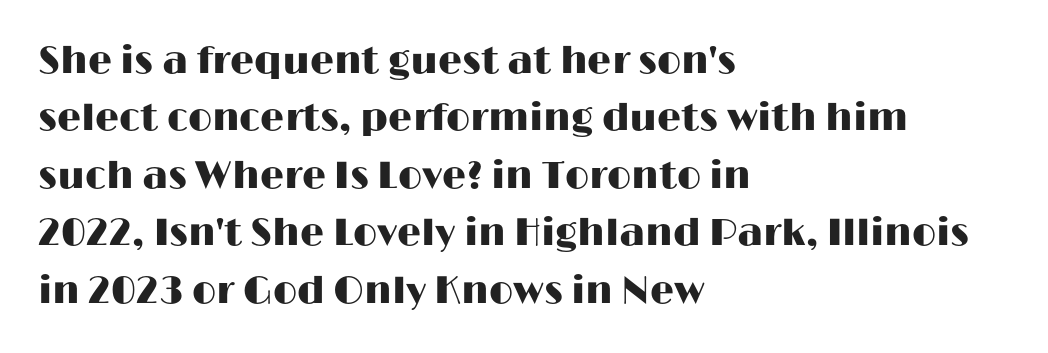
Q: Is the text italic (slanted)? A: No, it is upright.
Q: Is the typeface a serif or a sans-serif typeface? A: Sans-serif.
Q: Is the text underlined? A: No.
Q: How is the paragraph aligned? A: Left-aligned.
Q: Is the spacing between letters normal or unusually wide? A: Normal.
Q: Is the spacing between lines tight, normal or loose? A: Normal.
Q: Width (condensed, normal, or wide)? A: Wide.
Q: Stroke contrast? A: High.
Q: x-height? A: Medium.
Q: Monospaced? A: No.
